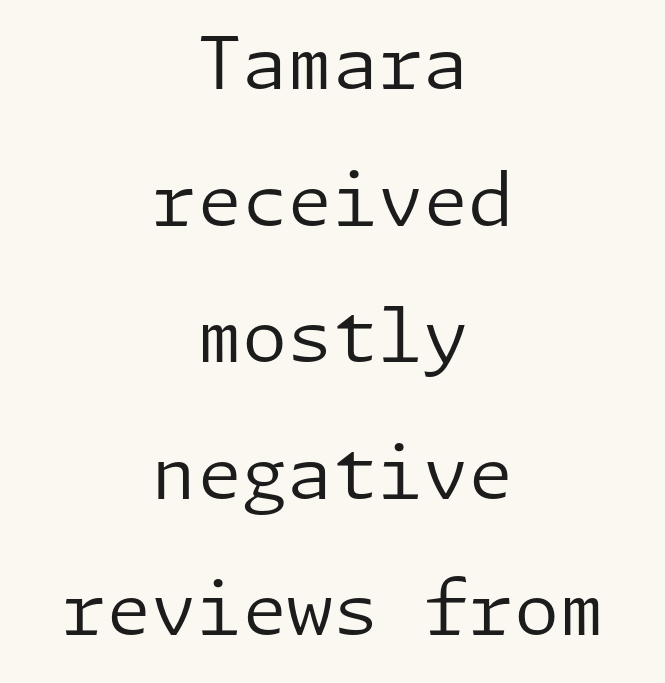
The image shows 73 px regular-weight sans-serif type, upright; set centered, line spacing 1.87x, normal letter spacing, not underlined; low stroke contrast and a medium x-height.
